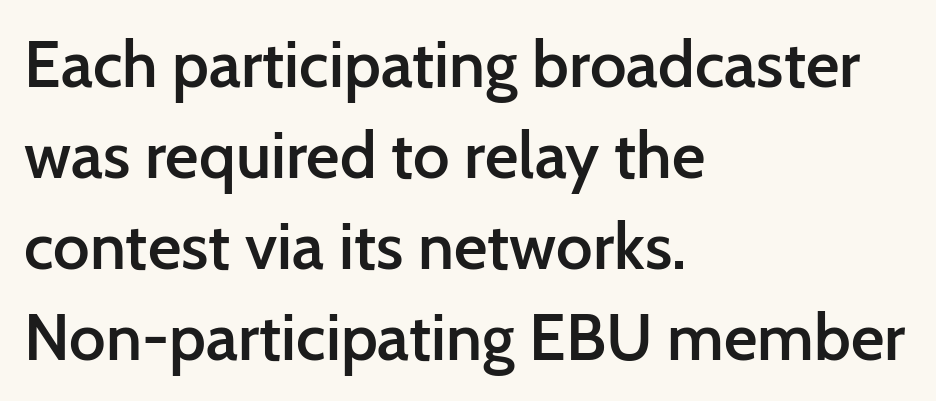
Where is the straight margin? On the left. A typesetter would call this zero additional tracking. The letters stand straight up with perfectly vertical stems. Do the characters align in a grid? No, the font is proportional. A typesetter would call this leading conventional body-copy spacing.
